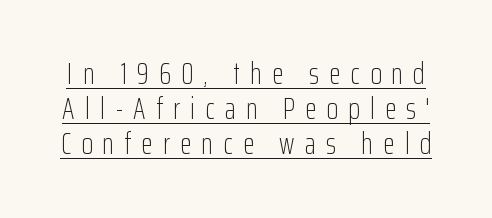
Q: Is the text bold? A: No.
Q: Is the text italic (slanted)? A: No, it is upright.
Q: Is the typeface a serif or a sans-serif typeface? A: Sans-serif.
Q: Is the text underlined? A: Yes.
Q: Is the spacing between letters normal or unusually wide? A: Unusually wide.
Q: Width (condensed, normal, or wide)? A: Condensed.
Q: Stroke contrast? A: Low.
Q: x-height? A: Medium.
Q: Monospaced? A: No.
